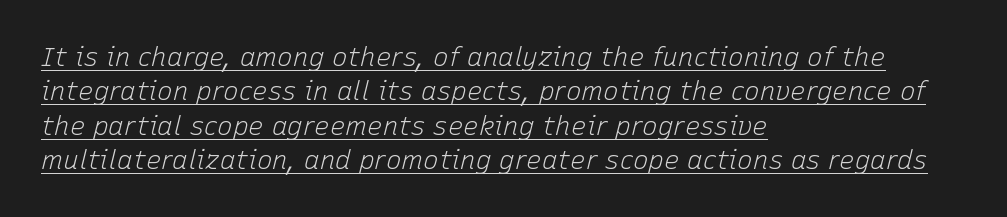
{"italic": "yes", "lean": "right", "slant_degrees": 15, "bold": "no", "underline": "yes", "align": "left", "line_spacing": "normal", "line_spacing_ratio": 1.32, "letter_spacing": "normal", "letter_spacing_em": 0.0, "glyph_px": 26}
